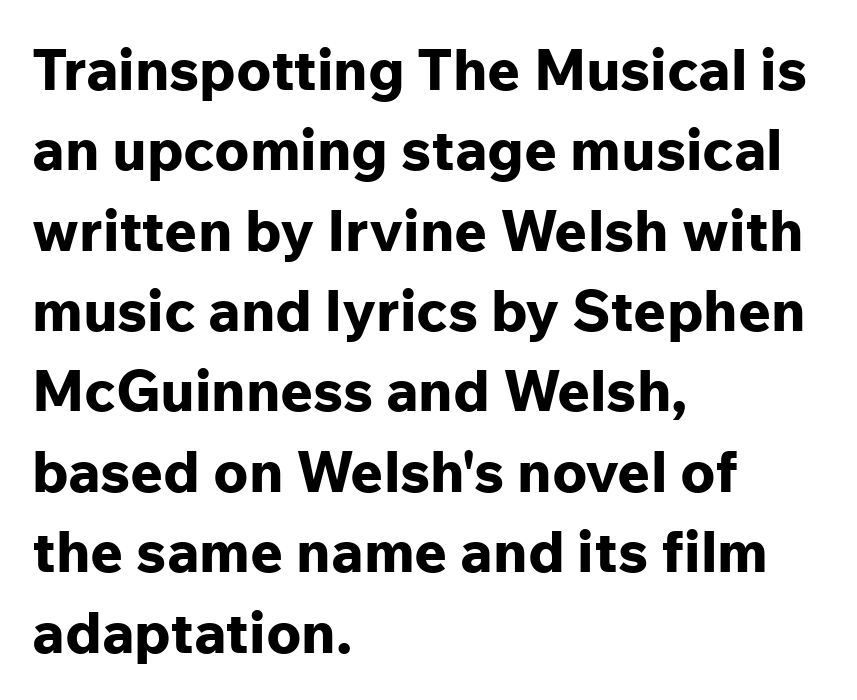
The space directly below the letters is spotless. Notice how thick the strokes are: this is what a full bold looks like. Serif or sans? Sans — the stroke terminals are bare. One-word summary of the alignment: left. A typesetter would call this proportional, since set widths differ per character. This sample uses plain, unmodified letter spacing.
